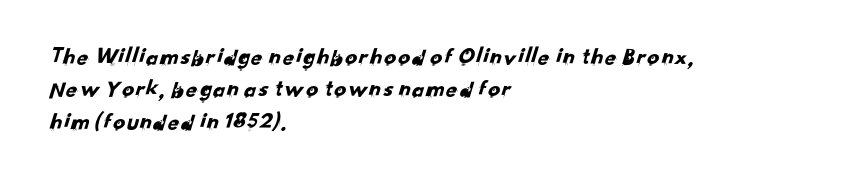
{"underline": "no", "align": "left", "line_spacing": "normal", "line_spacing_ratio": 1.35, "letter_spacing": "normal", "letter_spacing_em": 0.0, "glyph_px": 24}
